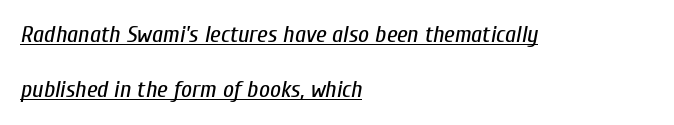
{"italic": "yes", "lean": "right", "slant_degrees": 10, "bold": "no", "underline": "yes", "align": "left", "line_spacing": "loose", "line_spacing_ratio": 2.3, "letter_spacing": "normal", "letter_spacing_em": 0.0, "glyph_px": 24}
